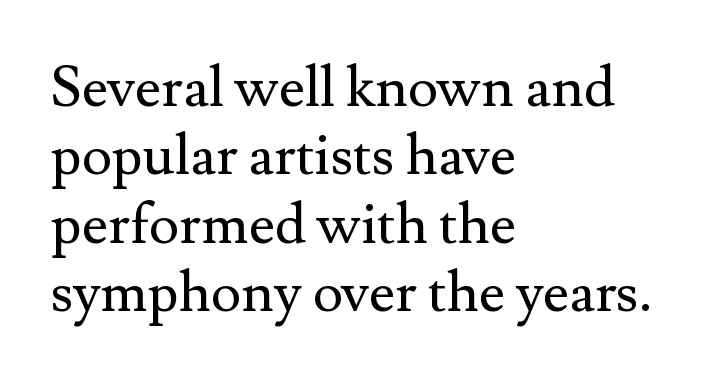
Q: Is the text bold? A: No.
Q: Is the text italic (slanted)? A: No, it is upright.
Q: Is the typeface a serif or a sans-serif typeface? A: Serif.
Q: Is the text underlined? A: No.
Q: How is the paragraph aligned? A: Left-aligned.
Q: Is the spacing between letters normal or unusually wide? A: Normal.
Q: Width (condensed, normal, or wide)? A: Normal.
Q: Stroke contrast? A: Medium.
Q: x-height? A: Small.
Q: Monospaced? A: No.
